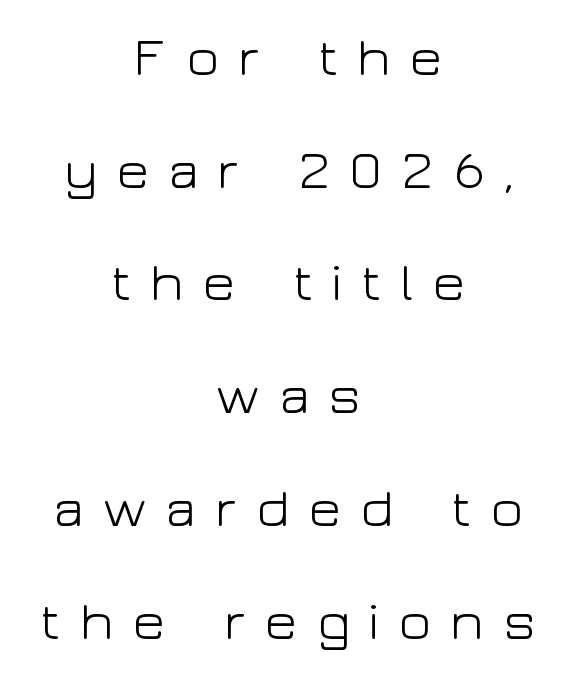
The image shows 55 px light, wide sans-serif type, upright; set centered, loose line spacing (2.05x), unusually wide letter spacing (+0.32 em), not underlined; low stroke contrast and a medium x-height.
